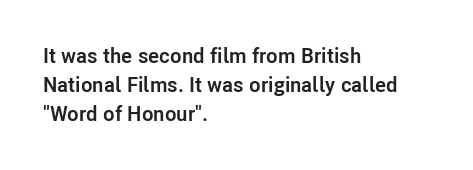
{"italic": "no", "bold": "yes", "underline": "no", "align": "left", "line_spacing": "normal", "line_spacing_ratio": 1.38, "letter_spacing": "normal", "letter_spacing_em": 0.0, "glyph_px": 21}
